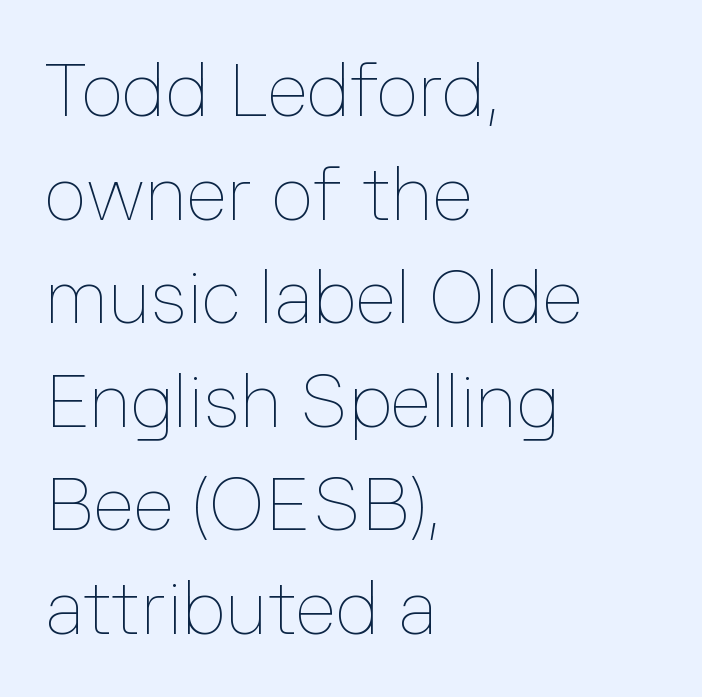
{"italic": "no", "bold": "no", "weight": "thin", "width": "normal", "stroke_contrast": "low", "x_height": "medium", "monospaced": "no", "underline": "no", "align": "left", "line_spacing": "normal", "line_spacing_ratio": 1.4, "letter_spacing": "normal", "letter_spacing_em": 0.0, "glyph_px": 74}
